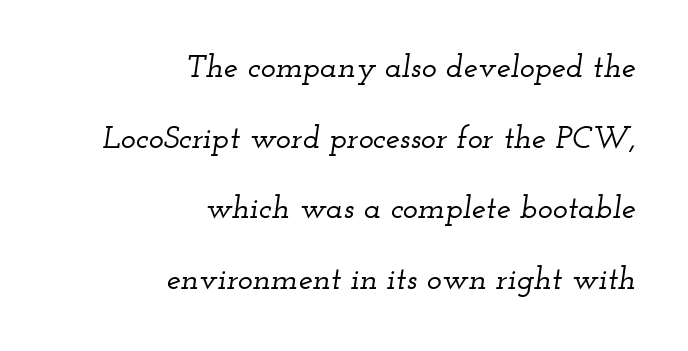
Q: Is the text italic (slanted)? A: Yes, it leans right by about 12 degrees.
Q: Is the typeface a serif or a sans-serif typeface? A: Serif.
Q: Is the text underlined? A: No.
Q: How is the paragraph aligned? A: Right-aligned.
Q: Is the spacing between letters normal or unusually wide? A: Normal.
Q: Is the spacing between lines tight, normal or loose? A: Loose.
Q: Width (condensed, normal, or wide)? A: Wide.
Q: Stroke contrast? A: Low.
Q: x-height? A: Small.
Q: Monospaced? A: No.
